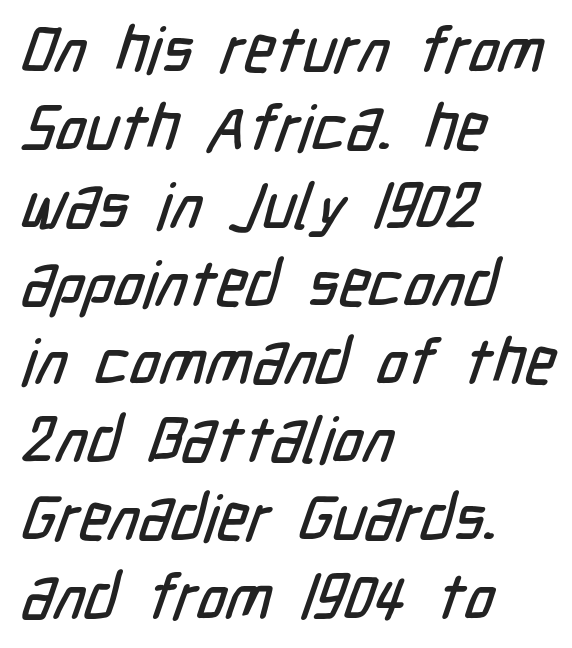
Q: Is the typeface a serif or a sans-serif typeface? A: Sans-serif.
Q: Is the text underlined? A: No.
Q: How is the paragraph aligned? A: Left-aligned.
Q: Is the spacing between letters normal or unusually wide? A: Normal.
Q: Width (condensed, normal, or wide)? A: Condensed.
Q: Stroke contrast? A: Low.
Q: x-height? A: Medium.
Q: Monospaced? A: No.
